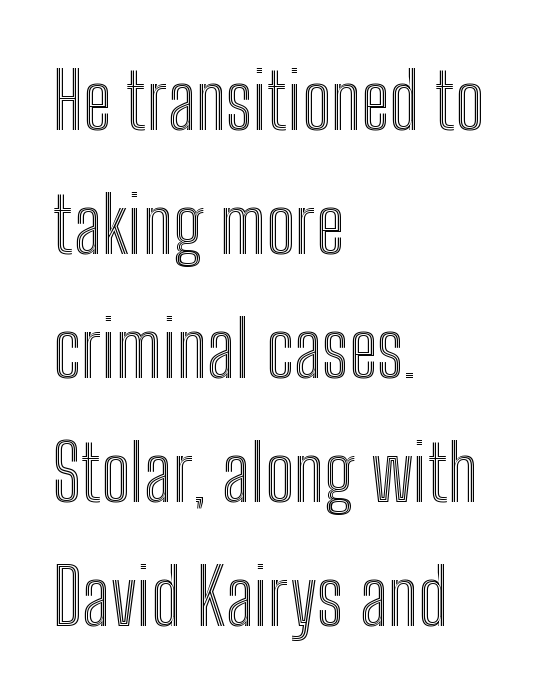
Horizontal alignment here is leftward, the default for most running prose. These lines sit exactly where default settings would place them. Compared with typical body copy, the letter spacing here is the same. Character widths vary here, with narrow letters taking less room than wide ones.
